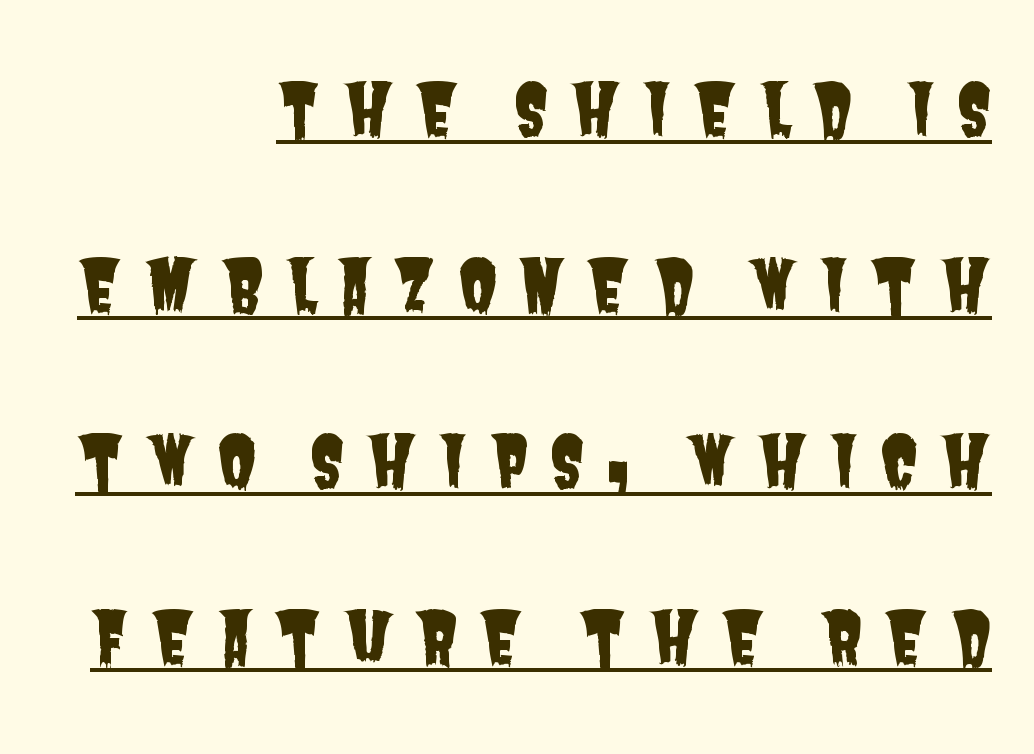
The image shows 71 px condensed sans-serif type; set right-aligned, loose line spacing (2.48x), unusually wide letter spacing (+0.3 em), underlined; low stroke contrast and a large x-height.
